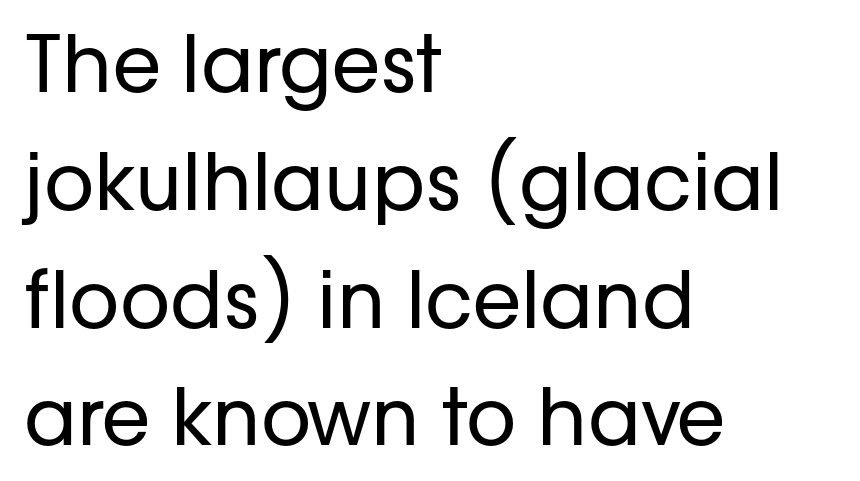
The image shows 78 px regular-weight sans-serif type, upright; set left-aligned, normal line spacing (1.51x), normal letter spacing, not underlined; low stroke contrast and a medium x-height.
